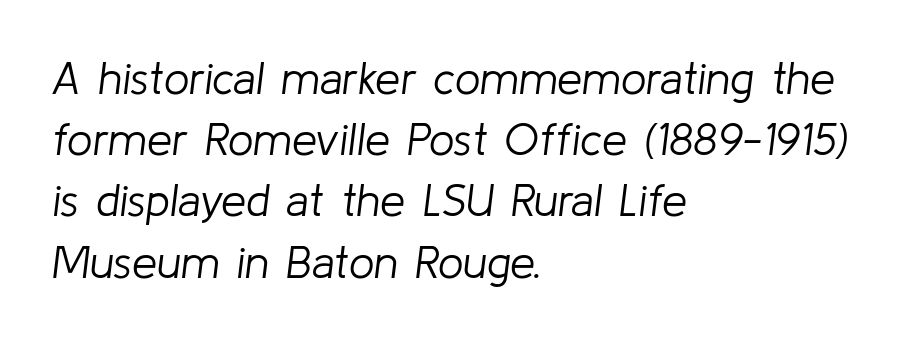
{"italic": "yes", "lean": "right", "slant_degrees": 8, "bold": "no", "weight": "light", "width": "normal", "stroke_contrast": "low", "x_height": "medium", "monospaced": "no", "underline": "no", "align": "left", "line_spacing": "normal", "line_spacing_ratio": 1.36, "letter_spacing": "normal", "letter_spacing_em": 0.0, "glyph_px": 45}
